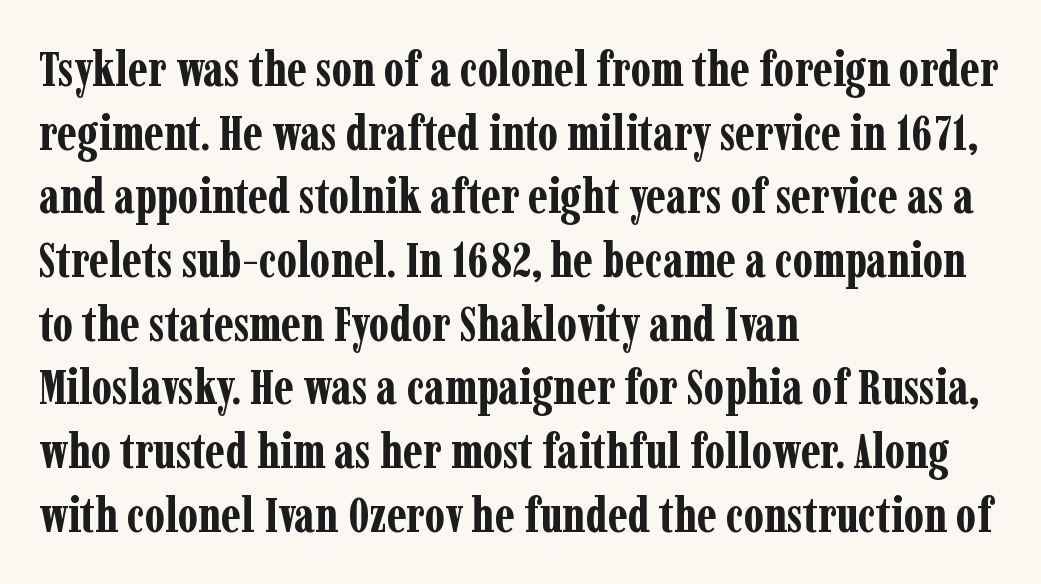
Each glyph is drawn with heavy, bold strokes. No extra tracking has been applied to these lines. What kind of face is this? One with serifs. Only glyphs here, with clear space below each row. A student would call this left alignment; a typographer would say flush left, rag right. This is the regular roman posture of the typeface.
